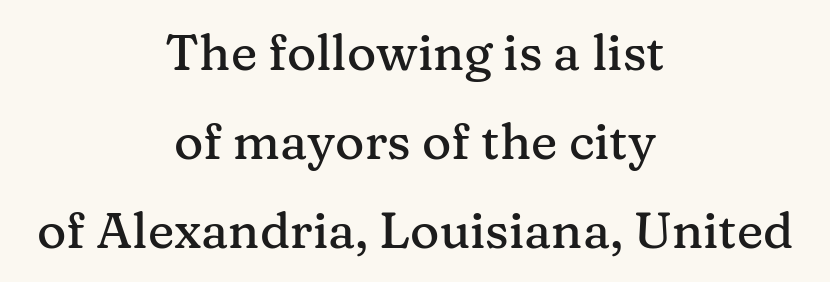
{"serif": "yes", "italic": "no", "width": "normal", "stroke_contrast": "medium", "x_height": "medium", "monospaced": "no", "underline": "no", "align": "center", "line_spacing_ratio": 1.78, "letter_spacing": "normal", "letter_spacing_em": 0.0, "glyph_px": 50}
